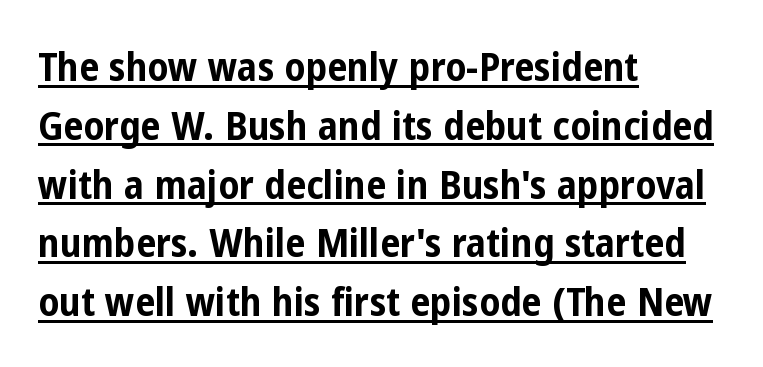
Q: Is the text bold? A: Yes.
Q: Is the text italic (slanted)? A: No, it is upright.
Q: Is the typeface a serif or a sans-serif typeface? A: Sans-serif.
Q: Is the text underlined? A: Yes.
Q: How is the paragraph aligned? A: Left-aligned.
Q: Is the spacing between letters normal or unusually wide? A: Normal.
Q: Is the spacing between lines tight, normal or loose? A: Normal.
Q: Width (condensed, normal, or wide)? A: Condensed.
Q: Stroke contrast? A: Low.
Q: x-height? A: Medium.
Q: Monospaced? A: No.
